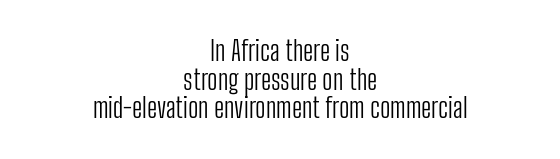
{"italic": "no", "bold": "no", "underline": "no", "align": "center", "line_spacing": "tight", "line_spacing_ratio": 1.06, "letter_spacing": "normal", "letter_spacing_em": 0.0, "glyph_px": 27}
